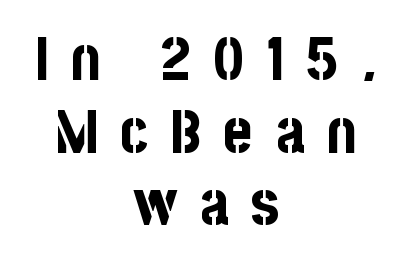
{"serif": "no", "italic": "no", "bold": "yes", "weight": "bold", "width": "condensed", "stroke_contrast": "low", "x_height": "large", "monospaced": "no", "underline": "no", "align": "center", "line_spacing_ratio": 1.17, "letter_spacing": "wide", "letter_spacing_em": 0.36, "glyph_px": 62}
